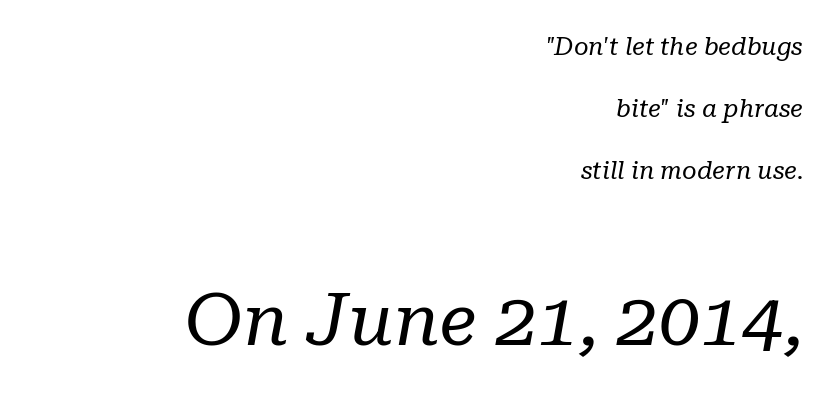
Q: Is the text bold? A: No.
Q: Is the text italic (slanted)? A: Yes, it leans right by about 10 degrees.
Q: Is the typeface a serif or a sans-serif typeface? A: Serif.
Q: Is the text underlined? A: No.
Q: How is the paragraph aligned? A: Right-aligned.
Q: Is the spacing between letters normal or unusually wide? A: Normal.
Q: Is the spacing between lines tight, normal or loose? A: Loose.
Q: Which block of text is set in a larger size, the first (top) or the second (bottom)? A: The second (bottom) one.
Q: Width (condensed, normal, or wide)? A: Normal.
Q: Stroke contrast? A: Low.
Q: x-height? A: Medium.
Q: Monospaced? A: No.
